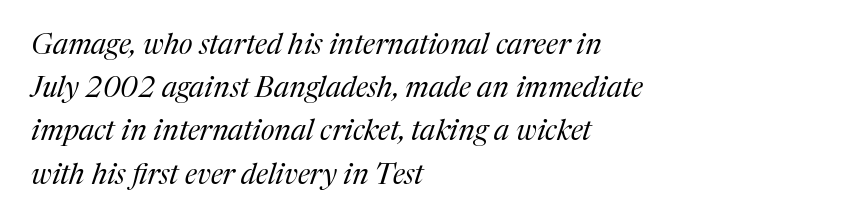
{"serif": "yes", "italic": "yes", "lean": "right", "slant_degrees": 17, "bold": "no", "weight": "regular", "width": "normal", "stroke_contrast": "medium", "x_height": "medium", "monospaced": "no", "underline": "no", "align": "left", "line_spacing": "normal", "line_spacing_ratio": 1.49, "letter_spacing": "normal", "letter_spacing_em": 0.0, "glyph_px": 29}
